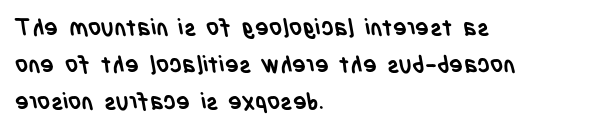
Q: Is the text bold? A: Yes.
Q: Is the text underlined? A: No.
Q: How is the paragraph aligned? A: Left-aligned.
Q: Is the spacing between letters normal or unusually wide? A: Normal.
Q: Is the spacing between lines tight, normal or loose? A: Normal.
